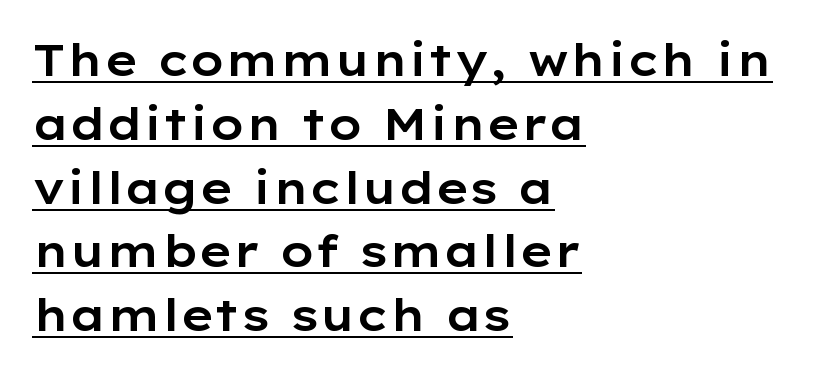
{"serif": "no", "italic": "no", "width": "wide", "stroke_contrast": "low", "x_height": "medium", "monospaced": "no", "underline": "yes", "align": "left", "line_spacing": "normal", "line_spacing_ratio": 1.45, "letter_spacing": "normal", "letter_spacing_em": 0.0, "glyph_px": 44}
